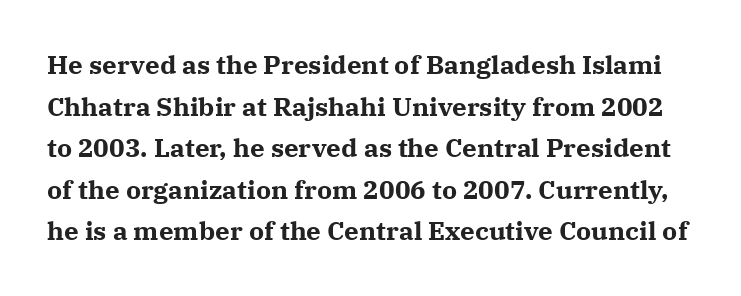
Nobody drew a line under any word here. What stands out about the letter spacing? Nothing — it is the standard amount. The font's upright variant was chosen for this text. In terms of weight, the rendering is a true, heavy bold. This sample keeps an unexceptional amount of space between lines.
